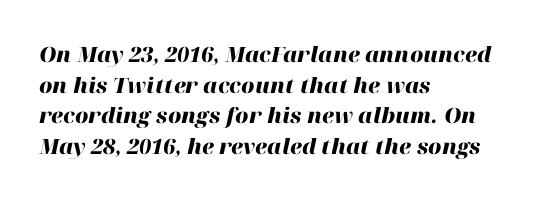
Q: Is the text bold? A: Yes.
Q: Is the text italic (slanted)? A: Yes, it leans right by about 12 degrees.
Q: Is the text underlined? A: No.
Q: How is the paragraph aligned? A: Left-aligned.
Q: Is the spacing between letters normal or unusually wide? A: Normal.
Q: Is the spacing between lines tight, normal or loose? A: Normal.
